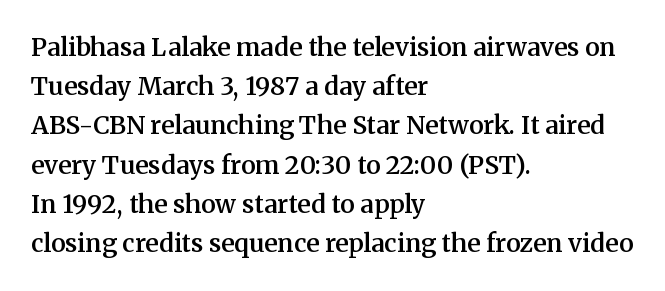
Q: Is the text bold? A: Semi-bold.
Q: Is the text italic (slanted)? A: No, it is upright.
Q: Is the text underlined? A: No.
Q: How is the paragraph aligned? A: Left-aligned.
Q: Is the spacing between letters normal or unusually wide? A: Normal.
Q: Is the spacing between lines tight, normal or loose? A: Normal.
